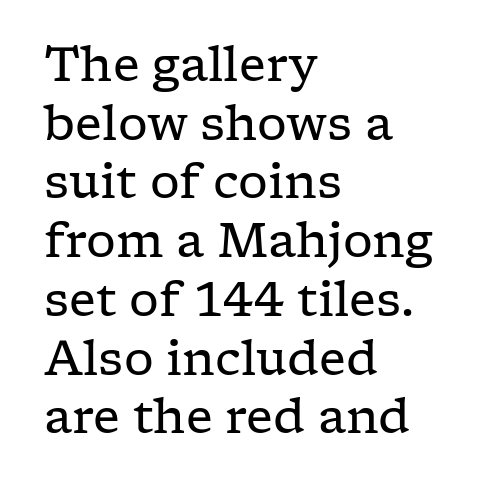
Q: Is the text bold? A: No.
Q: Is the text italic (slanted)? A: No, it is upright.
Q: Is the typeface a serif or a sans-serif typeface? A: Serif.
Q: Is the text underlined? A: No.
Q: How is the paragraph aligned? A: Left-aligned.
Q: Is the spacing between letters normal or unusually wide? A: Normal.
Q: Is the spacing between lines tight, normal or loose? A: Normal.
Q: Width (condensed, normal, or wide)? A: Wide.
Q: Stroke contrast? A: Low.
Q: x-height? A: Medium.
Q: Monospaced? A: No.
